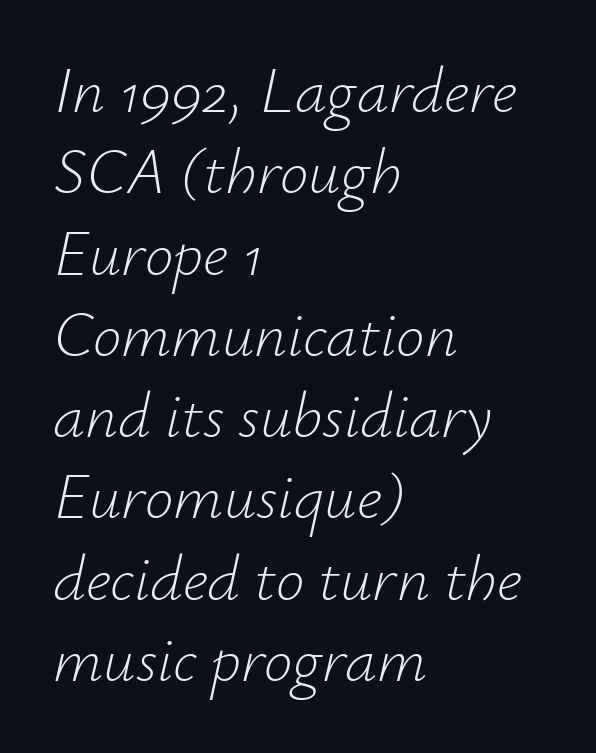
The letters advance in unequal steps, a hallmark of proportional type. The rendering keeps characters at their native spacing. The letters are slanted; this is an italic face. The line-height multiplier appears to be the usual default. Teacher's note: observe the even left margin — that is flush-left alignment.
